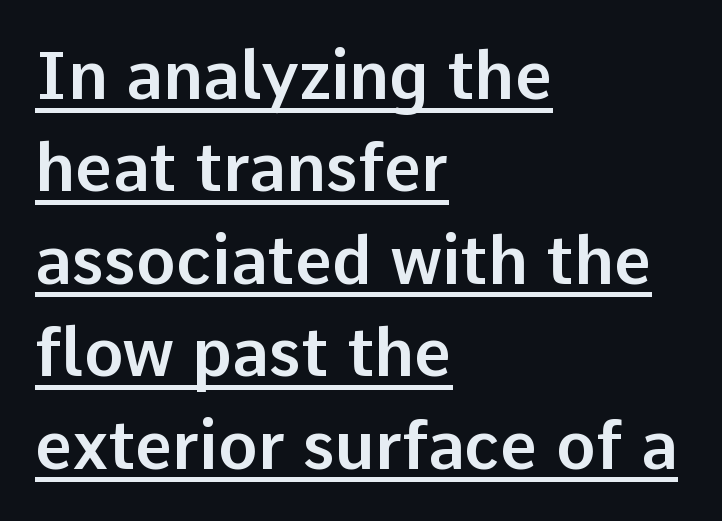
Q: Is the text italic (slanted)? A: No, it is upright.
Q: Is the typeface a serif or a sans-serif typeface? A: Sans-serif.
Q: Is the text underlined? A: Yes.
Q: How is the paragraph aligned? A: Left-aligned.
Q: Is the spacing between letters normal or unusually wide? A: Normal.
Q: Is the spacing between lines tight, normal or loose? A: Normal.
Q: Width (condensed, normal, or wide)? A: Normal.
Q: Stroke contrast? A: Low.
Q: x-height? A: Medium.
Q: Monospaced? A: No.
